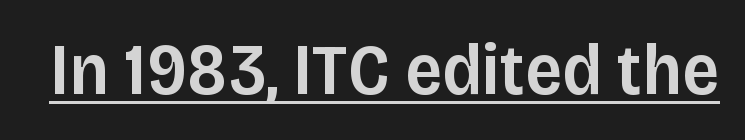
{"serif": "no", "italic": "no", "bold": "semi", "weight": "semibold", "width": "normal", "stroke_contrast": "low", "x_height": "large", "monospaced": "no", "underline": "yes", "letter_spacing": "normal", "letter_spacing_em": 0.0, "glyph_px": 73}
